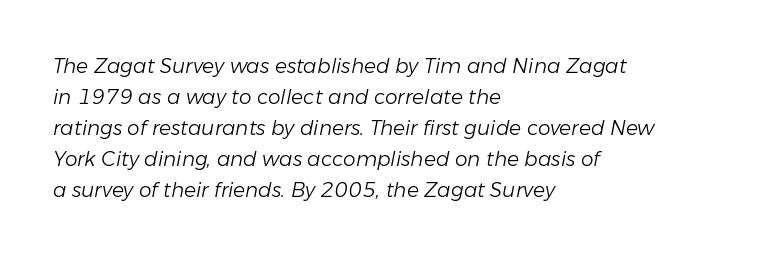
The image shows 20 px text type, italic (leaning right); set left-aligned, normal line spacing (1.55x), normal letter spacing, not underlined.
